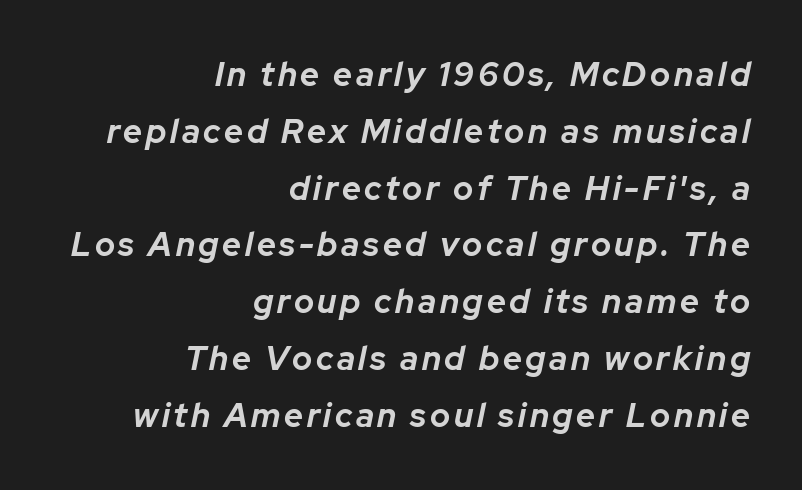
{"italic": "yes", "lean": "right", "slant_degrees": 12, "bold": "yes", "weight": "bold", "width": "normal", "stroke_contrast": "low", "x_height": "medium", "monospaced": "no", "underline": "no", "align": "right", "line_spacing_ratio": 1.72, "glyph_px": 33}
